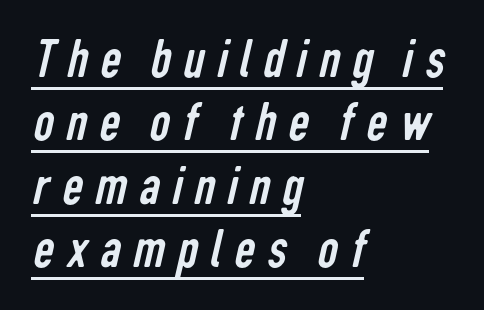
{"serif": "no", "bold": "no", "weight": "regular", "width": "condensed", "stroke_contrast": "low", "x_height": "medium", "monospaced": "no", "underline": "yes", "align": "left", "line_spacing": "tight", "line_spacing_ratio": 1.11, "letter_spacing": "wide", "letter_spacing_em": 0.22, "glyph_px": 57}
